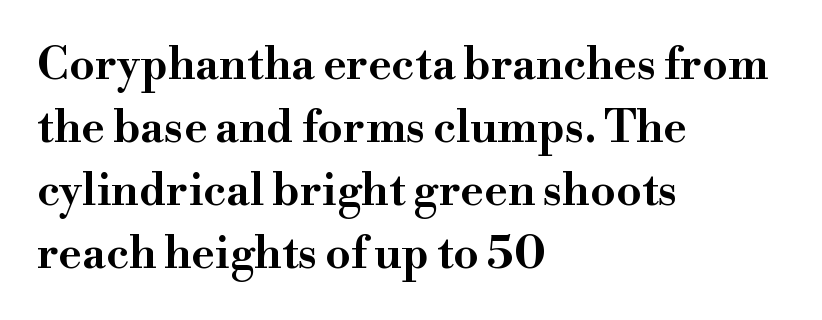
The image shows 45 px wide serif type, upright; set left-aligned, normal line spacing (1.4x), normal letter spacing, not underlined; high stroke contrast and a small x-height.
